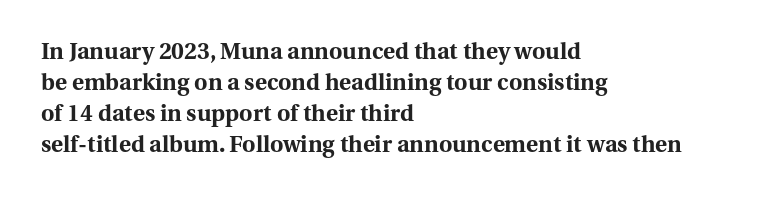
Caption: bold face, heavy strokes. Compared with typical body copy, the letter spacing here is the same. Line starts are locked; line ends wander. The axis of the letterforms is exactly vertical.
